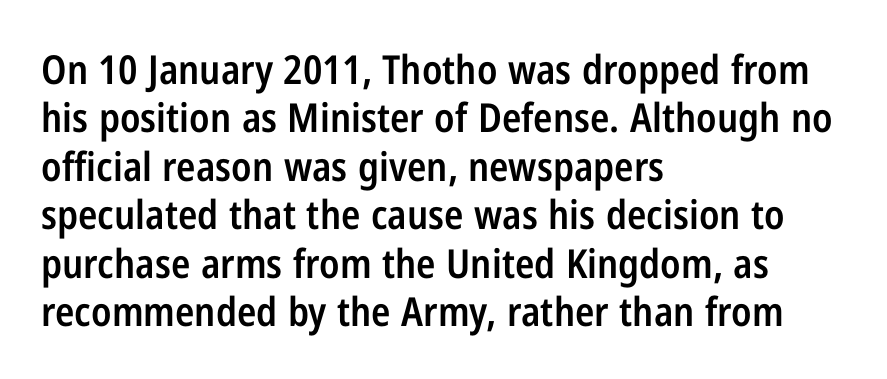
The image shows 40 px semibold, condensed sans-serif type, upright; set left-aligned, line spacing 1.21x, normal letter spacing, not underlined; low stroke contrast and a medium x-height.
